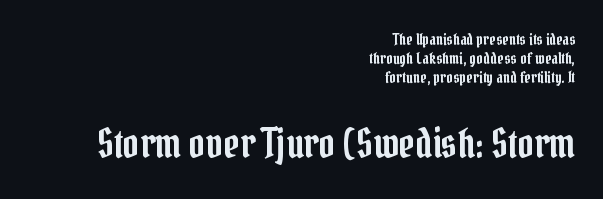
The image shows 40 px condensed serif type, upright; set right-aligned, line spacing 1.19x, normal letter spacing, not underlined; the second (bottom) block is 2.5x larger; low stroke contrast and a medium x-height.
